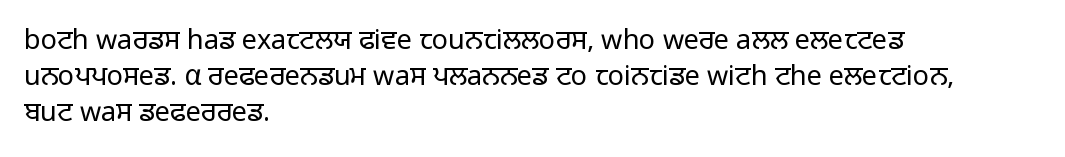
Q: Is the text bold? A: No.
Q: Is the text italic (slanted)? A: No, it is upright.
Q: Is the text underlined? A: No.
Q: How is the paragraph aligned? A: Left-aligned.
Q: Is the spacing between letters normal or unusually wide? A: Normal.
Q: Is the spacing between lines tight, normal or loose? A: Normal.
